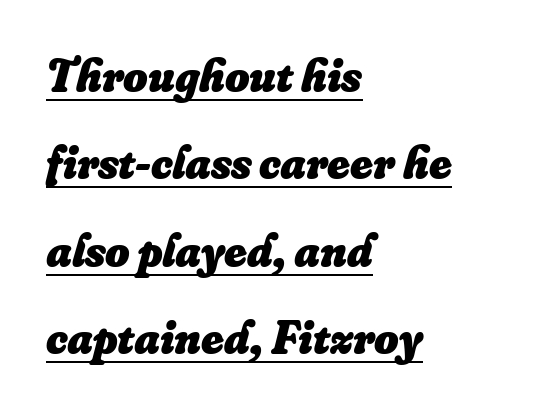
The image shows 47 px heavy type, italic (leaning right); set left-aligned, line spacing 1.86x, normal letter spacing, underlined; low stroke contrast and a small x-height.
